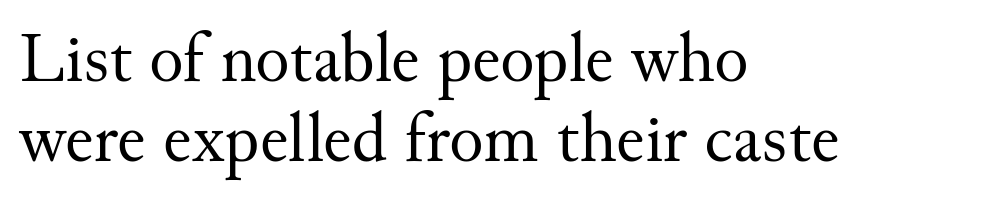
Think of a printed novel: that variable character pitch is what you see here. Does the copy run flush right? No — it runs flush left. This block would grow much taller if given ordinary leading; it's compressed now. Weight class: somewhere from thin through regular.
